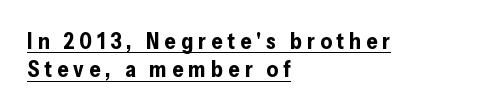
The image shows 22 px bold type, upright; set left-aligned, normal line spacing (1.28x), unusually wide letter spacing (+0.23 em), underlined.
